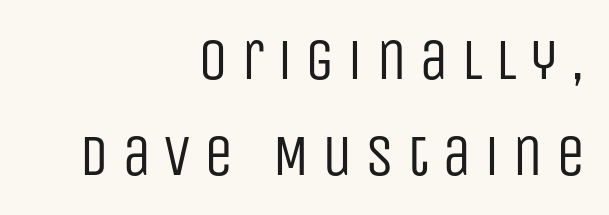
The letterforms stand isolated, each surrounded by extra space. Each letter keeps its own natural width here, so spacing adapts to shape. Every character sits straight up, as roman type does. Rows of type keep a routine distance in the vertical direction. Letters rest on an invisible, unmarked baseline.
